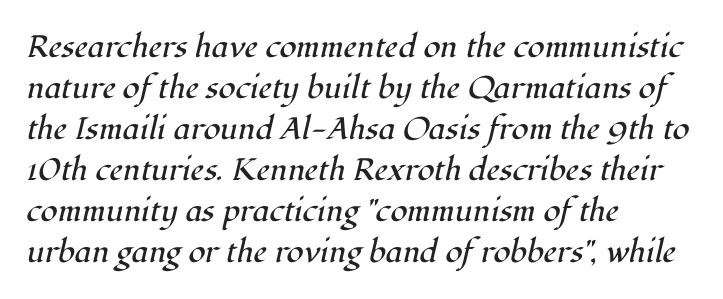
Q: Is the text bold? A: No.
Q: Is the text italic (slanted)? A: Yes, it leans right by about 12 degrees.
Q: Is the typeface a serif or a sans-serif typeface? A: Serif.
Q: Is the text underlined? A: No.
Q: How is the paragraph aligned? A: Left-aligned.
Q: Is the spacing between letters normal or unusually wide? A: Normal.
Q: Is the spacing between lines tight, normal or loose? A: Normal.
Q: Width (condensed, normal, or wide)? A: Normal.
Q: Stroke contrast? A: High.
Q: x-height? A: Medium.
Q: Monospaced? A: No.
